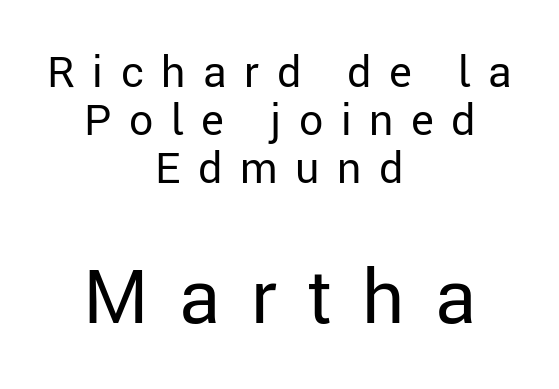
The image shows 75 px regular-weight sans-serif type, upright; set centered, tight line spacing (1.12x), unusually wide letter spacing (+0.41 em), not underlined; the second (bottom) block is 1.74x larger; low stroke contrast and a medium x-height.
